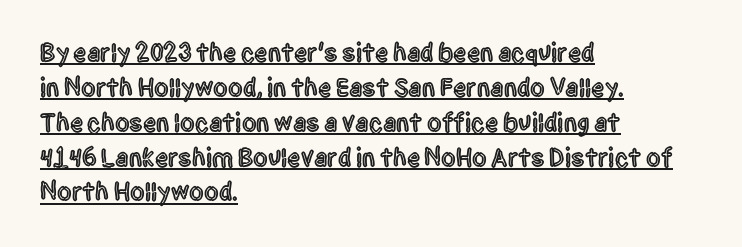
{"italic": "no", "underline": "yes", "align": "left", "line_spacing": "normal", "line_spacing_ratio": 1.34, "letter_spacing": "normal", "letter_spacing_em": 0.0, "glyph_px": 26}
